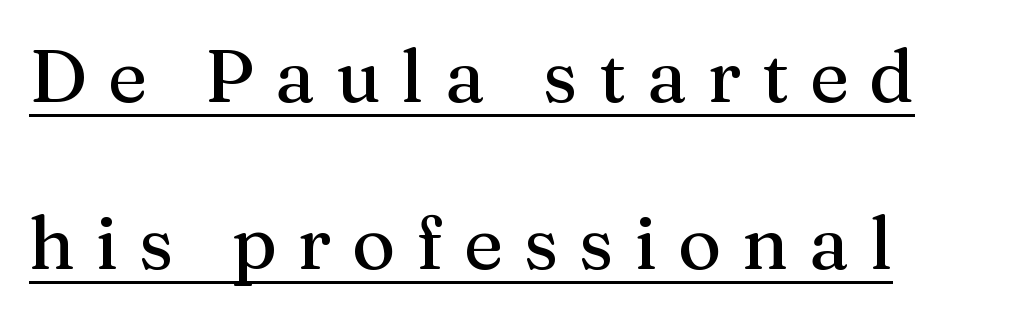
Q: Is the text italic (slanted)? A: No, it is upright.
Q: Is the typeface a serif or a sans-serif typeface? A: Serif.
Q: Is the text underlined? A: Yes.
Q: How is the paragraph aligned? A: Left-aligned.
Q: Is the spacing between letters normal or unusually wide? A: Unusually wide.
Q: Is the spacing between lines tight, normal or loose? A: Loose.
Q: Width (condensed, normal, or wide)? A: Normal.
Q: Stroke contrast? A: Medium.
Q: x-height? A: Medium.
Q: Monospaced? A: No.
